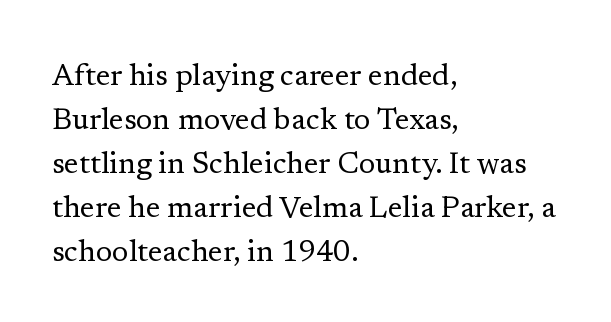
The image shows 30 px regular-weight serif type, upright; set left-aligned, normal line spacing (1.47x), normal letter spacing, not underlined; low stroke contrast and a medium x-height.
